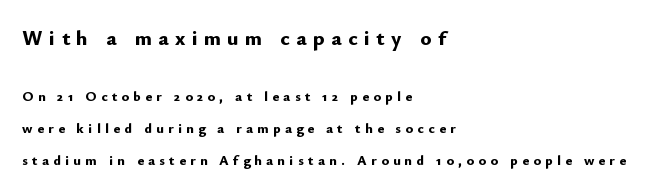
The glyphs are unaccompanied by any horizontal stroke below them. The line texture is sparse and dotted thanks to wide tracking. The letters are bold, with thick, heavy strokes. In this sample the first text group is rendered at the bigger scale.
